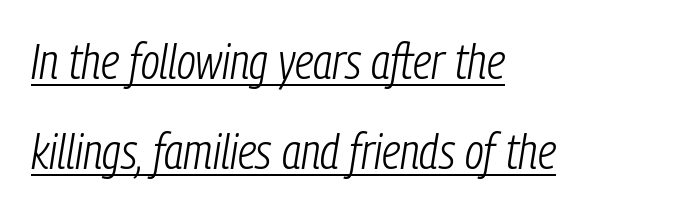
Q: Is the text bold? A: No.
Q: Is the text italic (slanted)? A: Yes, it leans right by about 9 degrees.
Q: Is the text underlined? A: Yes.
Q: How is the paragraph aligned? A: Left-aligned.
Q: Is the spacing between letters normal or unusually wide? A: Normal.
Q: Width (condensed, normal, or wide)? A: Condensed.
Q: Stroke contrast? A: Low.
Q: x-height? A: Medium.
Q: Monospaced? A: No.
